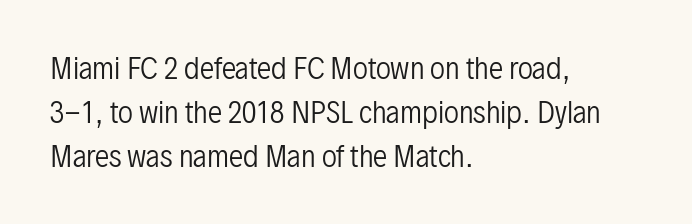
{"serif": "no", "italic": "no", "bold": "no", "weight": "regular", "width": "condensed", "stroke_contrast": "low", "x_height": "medium", "monospaced": "no", "underline": "no", "align": "left", "line_spacing": "normal", "line_spacing_ratio": 1.51, "letter_spacing": "normal", "letter_spacing_em": 0.0, "glyph_px": 29}
